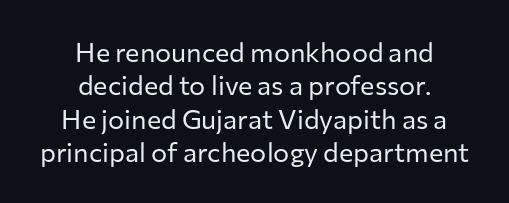
Typeset on center — no edge is straight. Is the type heavy? It reads as light-to-regular instead. The horizontal fit of the characters is conventional and even. The specimen omits any rule beneath the text block's lines.
